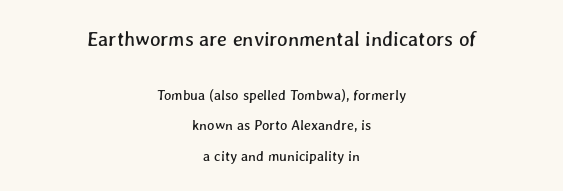
Each line is balanced around a shared central axis. Characters follow at the spacing the type designer built in. The foot of each line stays bare and open. Character size in the leading block exceeds that of the trailing block. Rows of type keep a wide berth in the vertical direction.
